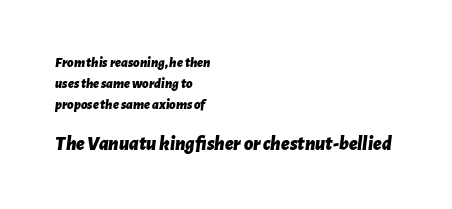
These lines were composed using italics. Scale increases going downward across the two blocks. Each line starts at the same left margin while the right side varies. Look at the stroke-to-counter ratio: heavy, a bold. Decoration check: the copy has no underline. What's the leading like? Ordinary, nothing unusual.
